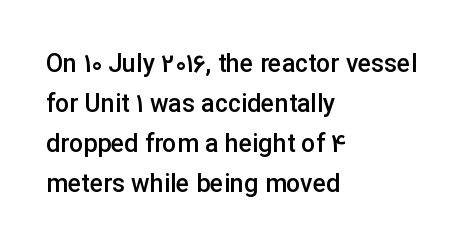
The image shows 25 px text type, upright; set left-aligned, normal line spacing (1.6x), normal letter spacing, not underlined.
